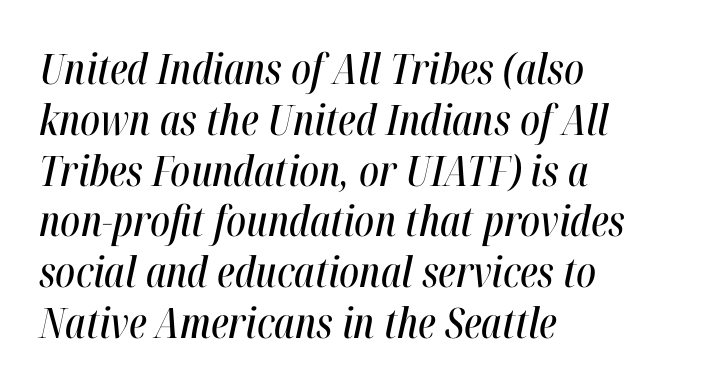
{"italic": "yes", "lean": "right", "slant_degrees": 12, "width": "condensed", "stroke_contrast": "high", "x_height": "medium", "monospaced": "no", "underline": "no", "align": "left", "line_spacing_ratio": 1.21, "letter_spacing": "normal", "letter_spacing_em": 0.0, "glyph_px": 42}
